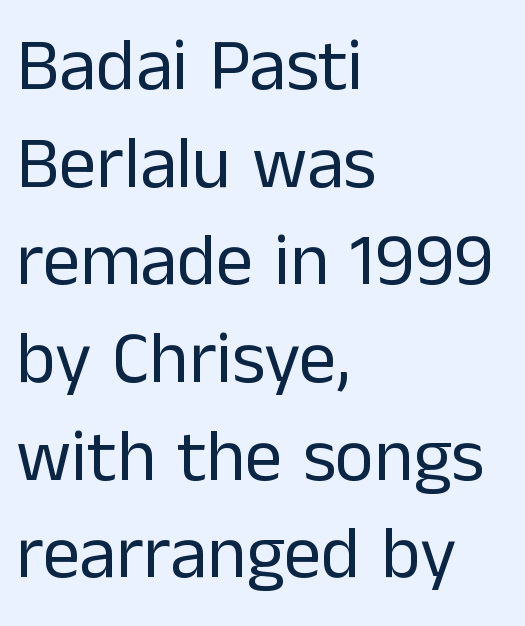
{"serif": "no", "italic": "no", "bold": "no", "weight": "regular", "width": "normal", "stroke_contrast": "low", "x_height": "medium", "monospaced": "no", "underline": "no", "align": "left", "line_spacing": "normal", "line_spacing_ratio": 1.32, "letter_spacing": "normal", "letter_spacing_em": 0.0, "glyph_px": 74}
